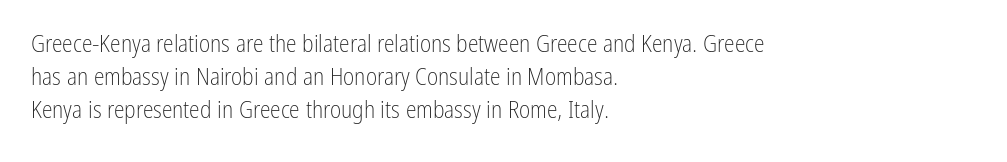
The image shows 24 px text type, upright; set left-aligned, normal line spacing (1.38x), normal letter spacing, not underlined.
